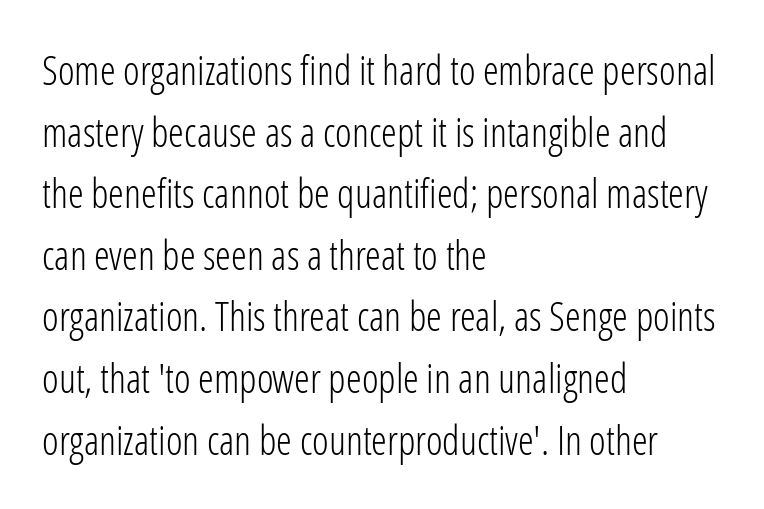
{"serif": "no", "italic": "no", "bold": "no", "weight": "light", "width": "condensed", "stroke_contrast": "low", "x_height": "medium", "monospaced": "no", "underline": "no", "align": "left", "line_spacing": "normal", "line_spacing_ratio": 1.54, "letter_spacing": "normal", "letter_spacing_em": 0.0, "glyph_px": 40}
